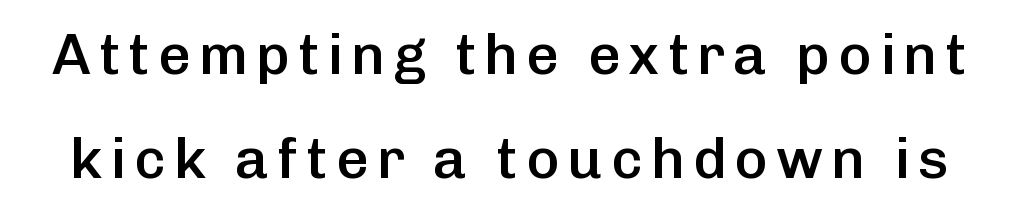
Italic? Not at all — the glyphs are vertical. A somewhat darkened texture: the type is semibold rather than bold. A bare baseline throughout the passage. You could not count columns in this text — the font is proportionally spaced. Letterform terminals end flat and unadorned throughout the passage.
